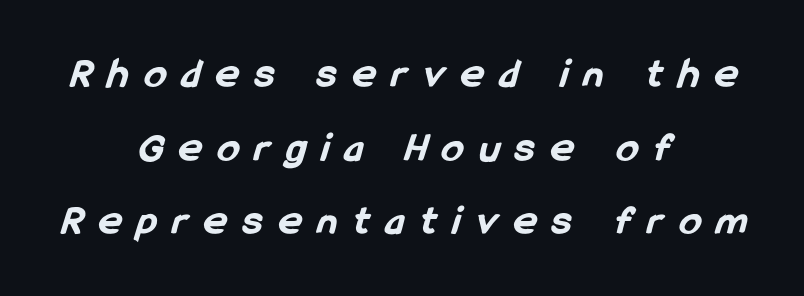
{"serif": "no", "bold": "yes", "weight": "bold", "width": "condensed", "stroke_contrast": "low", "x_height": "medium", "monospaced": "no", "underline": "no", "align": "center", "line_spacing_ratio": 1.71, "letter_spacing": "wide", "letter_spacing_em": 0.38, "glyph_px": 43}
